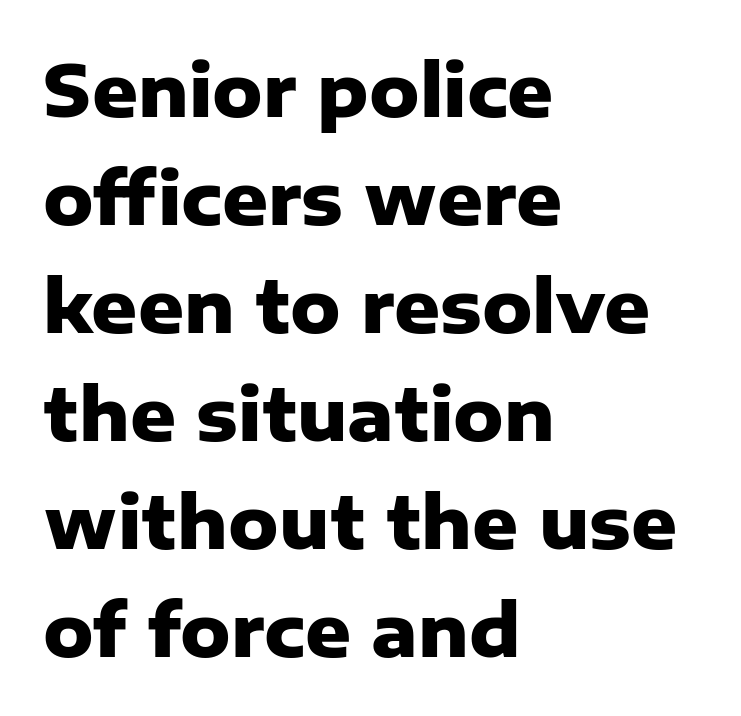
{"serif": "no", "italic": "no", "bold": "yes", "weight": "heavy", "width": "normal", "stroke_contrast": "low", "x_height": "medium", "monospaced": "no", "underline": "no", "align": "left", "line_spacing": "normal", "line_spacing_ratio": 1.52, "letter_spacing": "normal", "letter_spacing_em": 0.0, "glyph_px": 71}
